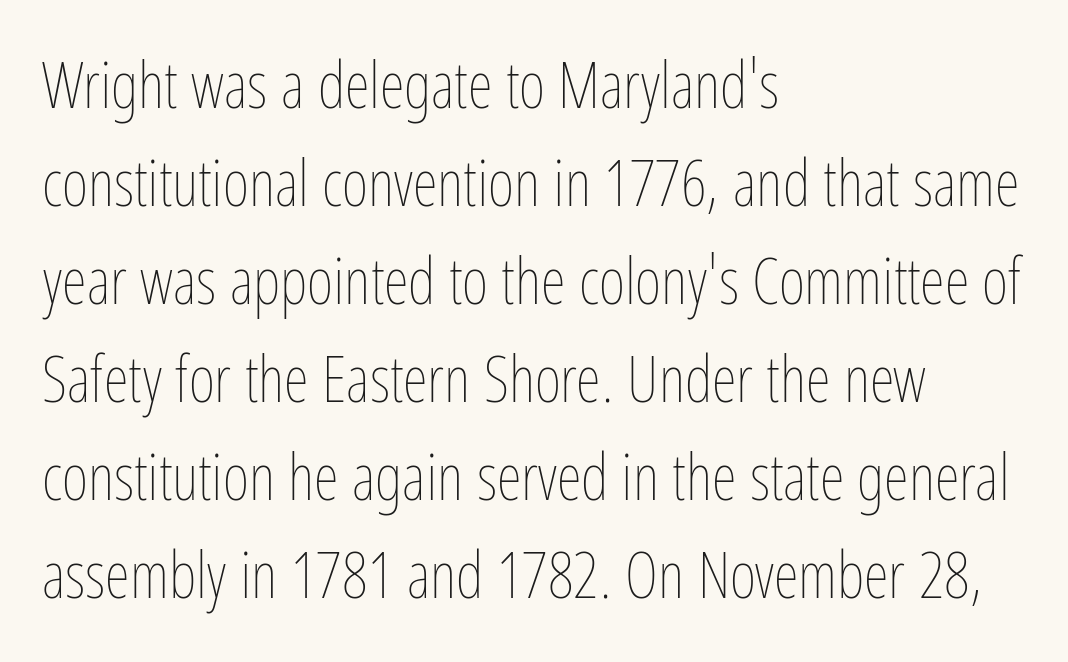
The image shows 64 px thin, condensed type, upright; set left-aligned, normal line spacing (1.53x), normal letter spacing, not underlined; low stroke contrast and a medium x-height.
